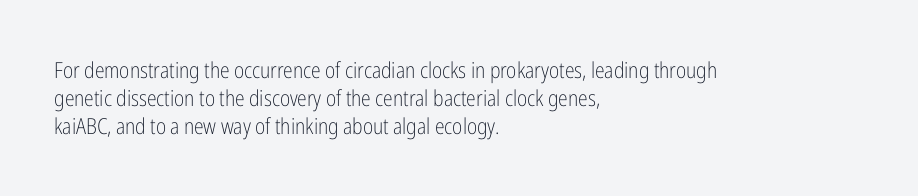
Q: Is the text bold? A: No.
Q: Is the text italic (slanted)? A: No, it is upright.
Q: Is the text underlined? A: No.
Q: How is the paragraph aligned? A: Left-aligned.
Q: Is the spacing between letters normal or unusually wide? A: Normal.
Q: Is the spacing between lines tight, normal or loose? A: Normal.
